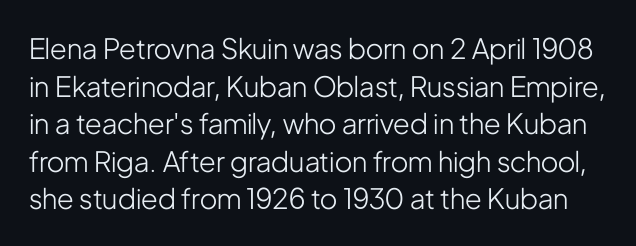
{"serif": "no", "italic": "no", "bold": "no", "weight": "light", "width": "condensed", "stroke_contrast": "low", "x_height": "medium", "monospaced": "no", "underline": "no", "line_spacing": "normal", "line_spacing_ratio": 1.34, "letter_spacing": "normal", "letter_spacing_em": 0.0, "glyph_px": 28}
